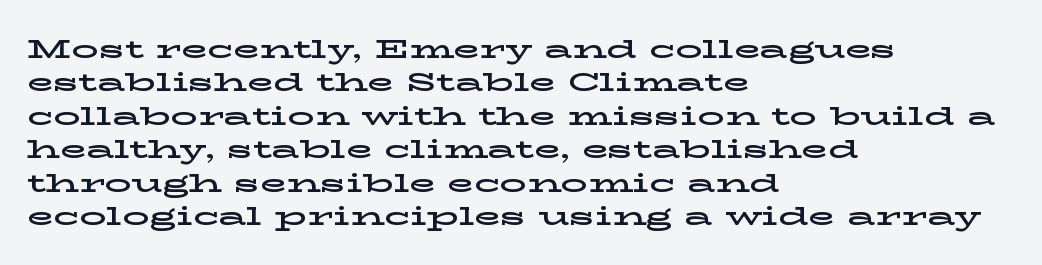
The specimen reads as upright at a glance. The words here are not underlined. Horizontal alignment here is leftward, the default for most running prose. The gaps between neighbouring characters are ordinary and unremarkable.
